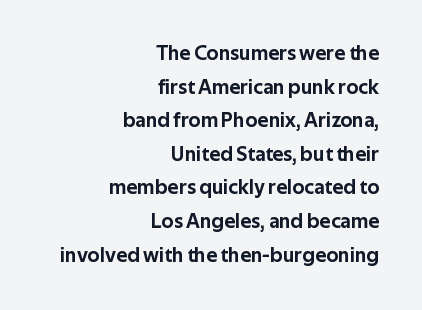
The image shows 21 px text type, upright; set right-aligned, normal line spacing (1.6x), normal letter spacing, not underlined.
